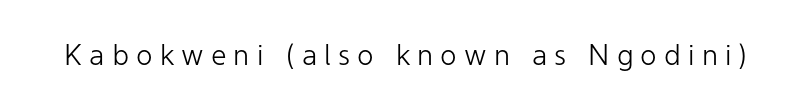
How are the letters spaced? Widely, with obvious added tracking. The rendering shows plain stroke endings on the letterforms — a sans-serif design. Beneath every word, the page is bare. The weight would be labelled regular, book, light, or lighter still. The type sits square on the baseline with zero lean. You could not count columns in this text — the font is proportionally spaced.
